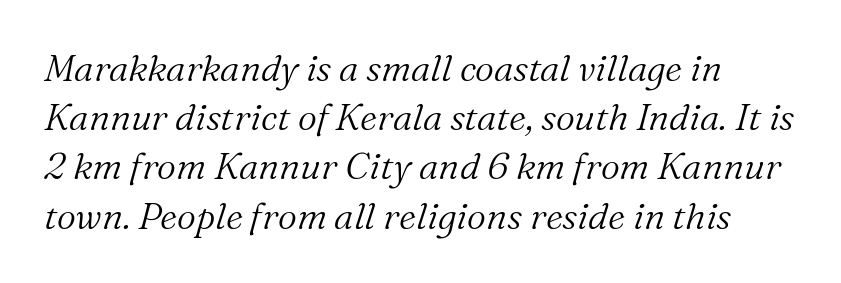
A light-to-regular cut is what we see here. Yep, those are serifs on the letters. Is this a fixed-width face? No — the glyphs have proportional, varying widths. In terms of posture, this sample is oblique. Descenders are the only things crossing below the line. No extra tracking has been applied to these lines.
